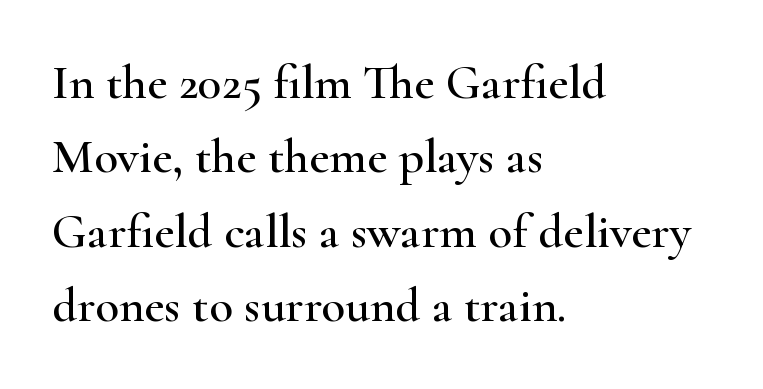
{"serif": "yes", "italic": "no", "width": "wide", "stroke_contrast": "high", "x_height": "small", "monospaced": "no", "underline": "no", "align": "left", "line_spacing": "normal", "line_spacing_ratio": 1.52, "letter_spacing": "normal", "letter_spacing_em": 0.0, "glyph_px": 49}
